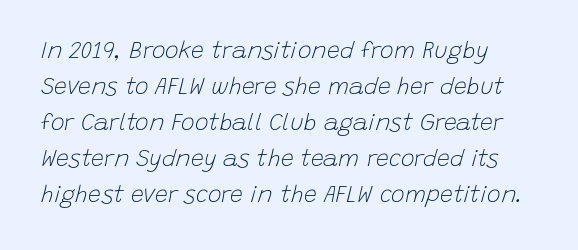
Q: Is the text bold? A: No.
Q: Is the text italic (slanted)? A: Yes, it leans right by about 15 degrees.
Q: Is the text underlined? A: No.
Q: Is the spacing between letters normal or unusually wide? A: Normal.
Q: Is the spacing between lines tight, normal or loose? A: Normal.
